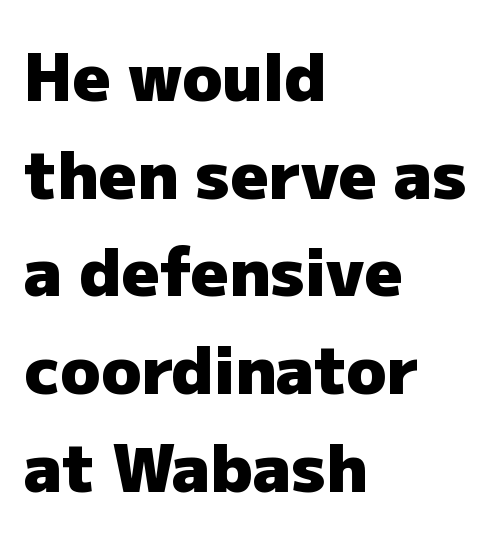
The image shows 66 px heavy sans-serif type, upright; set left-aligned, normal line spacing (1.48x), normal letter spacing, not underlined; low stroke contrast and a medium x-height.
